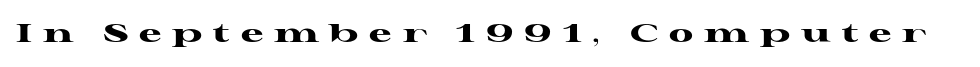
Between one letter and the next there's a generous, obvious gap. The space beneath each line is pristine and unruled. Does the weight exceed regular? Yes, all the way to bold. The letters stand upright; this is a roman face.
